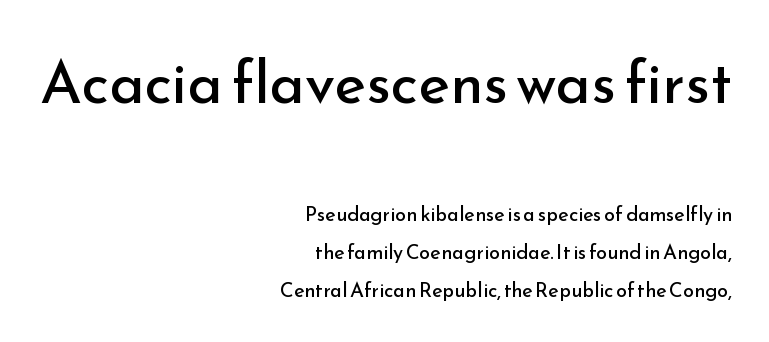
The image shows 60 px regular-weight sans-serif type, upright; set right-aligned, loose line spacing (1.9x), normal letter spacing, not underlined; the first (top) block is 3.0x larger; low stroke contrast and a small x-height.
